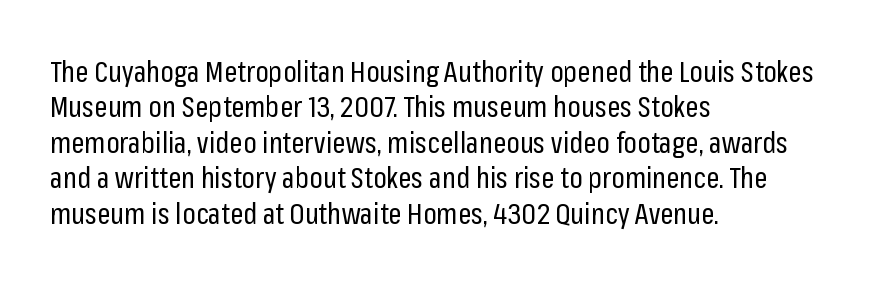
The image shows 29 px regular-weight, condensed sans-serif type, upright; set left-aligned, line spacing 1.22x, normal letter spacing, not underlined; low stroke contrast and a medium x-height.
